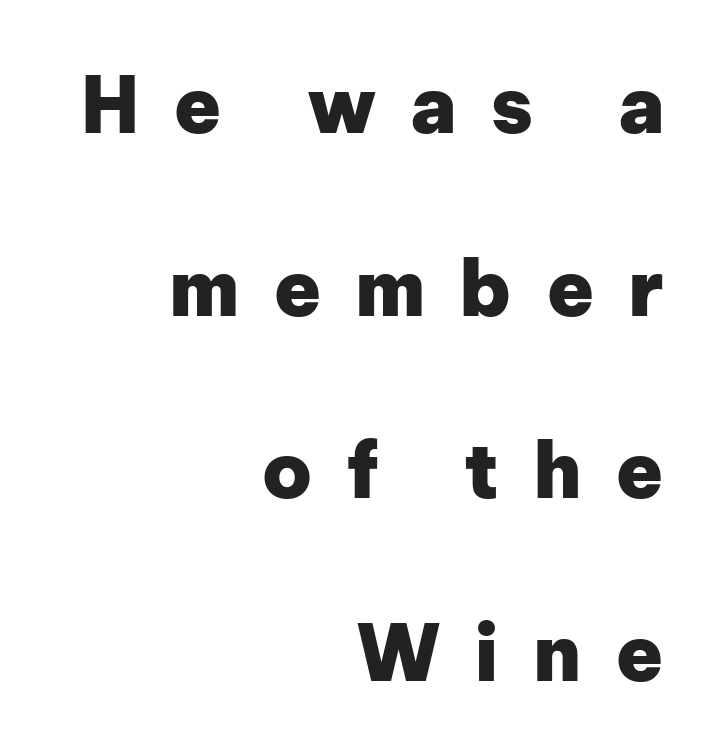
Right-aligned paragraph, ragged on the left. Words appear elongated and porous because spacing is wide. Reading down the column, the eye jumps a long way to each next line. The face used here is proportionally spaced, like ordinary book or web type. It's the straight-up-and-down kind of type.
